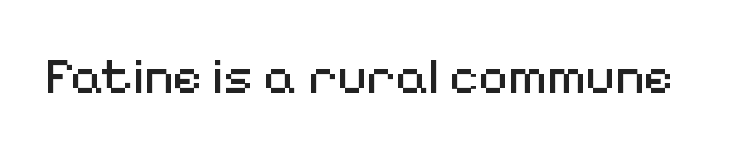
{"serif": "no", "italic": "no", "bold": "no", "weight": "regular", "width": "normal", "stroke_contrast": "medium", "x_height": "medium", "monospaced": "no", "underline": "no", "letter_spacing": "normal", "letter_spacing_em": 0.0, "glyph_px": 51}
